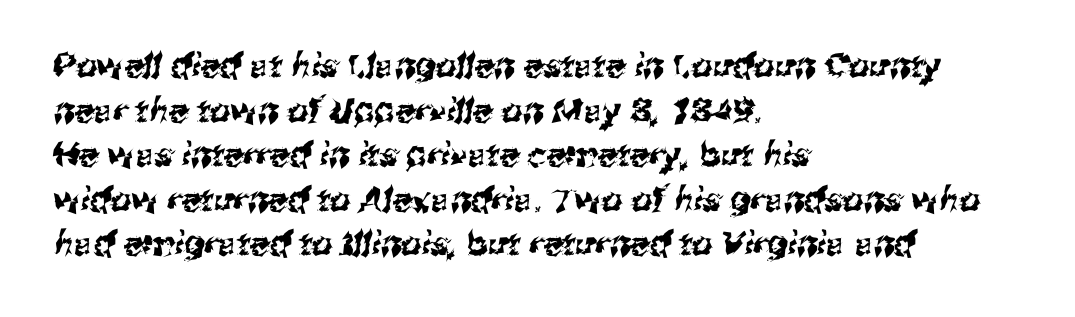
Do the characters align in a grid? No, the font is proportional. Check under the words: just untouched page. Leftover space on each line is placed entirely after the last word. Honestly, the row spacing looks completely unremarkable. Look at the bottom of the vertical strokes: they stop flat, with no serifs. Tracking here is standard; glyphs follow each other at the usual distance.
